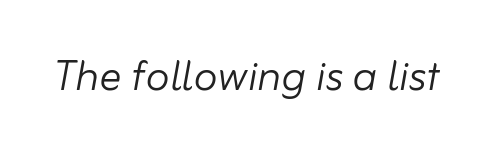
The image shows 55 px light type, italic (leaning right); set normal letter spacing, not underlined; low stroke contrast and a small x-height.
